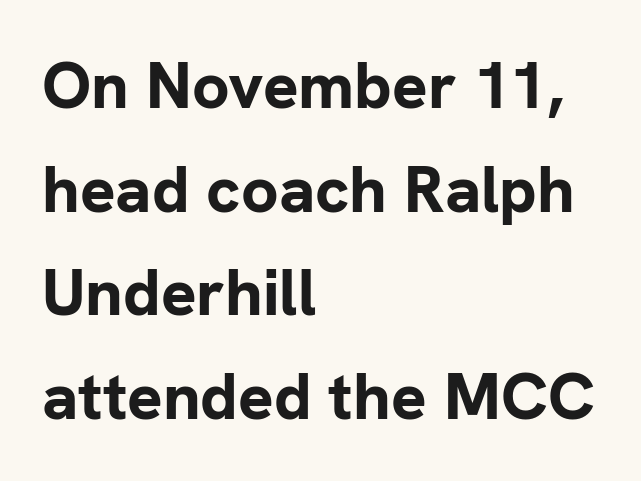
{"serif": "no", "italic": "no", "bold": "yes", "weight": "bold", "width": "normal", "stroke_contrast": "low", "x_height": "medium", "monospaced": "no", "underline": "no", "align": "left", "line_spacing": "normal", "line_spacing_ratio": 1.57, "letter_spacing": "normal", "letter_spacing_em": 0.0, "glyph_px": 66}
